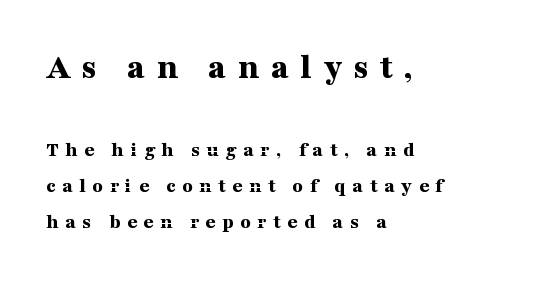
{"serif": "yes", "italic": "no", "bold": "yes", "weight": "bold", "width": "wide", "stroke_contrast": "medium", "x_height": "medium", "monospaced": "no", "underline": "no", "align": "left", "line_spacing_ratio": 1.72, "letter_spacing": "wide", "letter_spacing_em": 0.32, "larger_block": "first", "size_ratio": 1.71, "glyph_px": 36}
